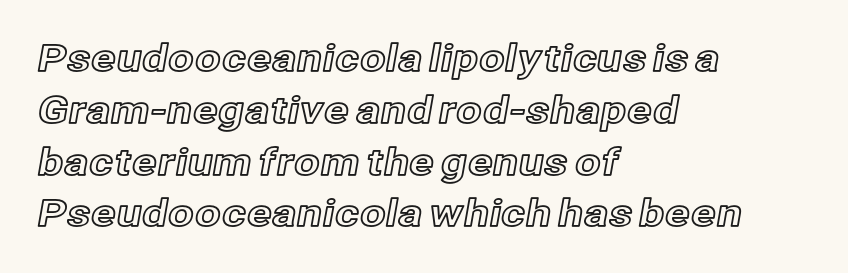
The image shows 37 px text type; set left-aligned, normal line spacing (1.4x), normal letter spacing, not underlined; a medium x-height.
